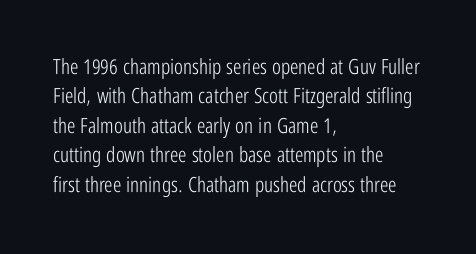
Q: Is the text bold? A: No.
Q: Is the text italic (slanted)? A: No, it is upright.
Q: Is the text underlined? A: No.
Q: How is the paragraph aligned? A: Left-aligned.
Q: Is the spacing between letters normal or unusually wide? A: Normal.
Q: Is the spacing between lines tight, normal or loose? A: Normal.
